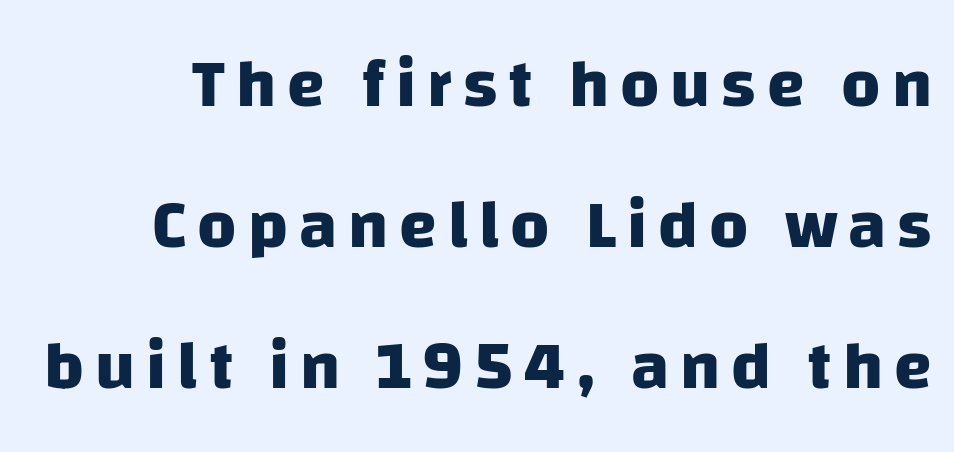
{"serif": "no", "bold": "yes", "weight": "heavy", "width": "normal", "stroke_contrast": "low", "x_height": "large", "monospaced": "no", "underline": "no", "line_spacing": "loose", "line_spacing_ratio": 2.07, "glyph_px": 68}
